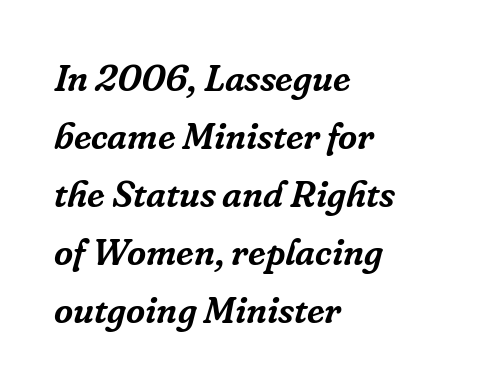
Q: Is the text italic (slanted)? A: Yes, it leans right by about 16 degrees.
Q: Is the typeface a serif or a sans-serif typeface? A: Serif.
Q: Is the text underlined? A: No.
Q: How is the paragraph aligned? A: Left-aligned.
Q: Is the spacing between letters normal or unusually wide? A: Normal.
Q: Is the spacing between lines tight, normal or loose? A: Normal.
Q: Width (condensed, normal, or wide)? A: Normal.
Q: Stroke contrast? A: Low.
Q: x-height? A: Medium.
Q: Monospaced? A: No.
